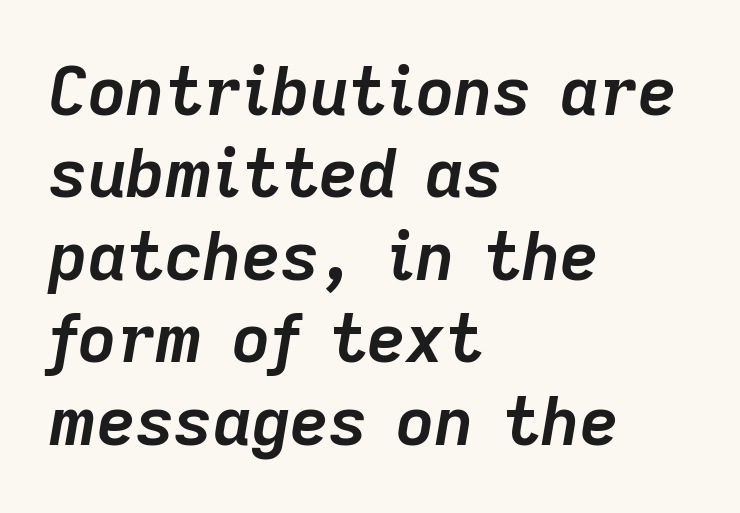
Q: Is the text bold? A: Yes.
Q: Is the text italic (slanted)? A: Yes, it leans right by about 9 degrees.
Q: Is the text underlined? A: No.
Q: How is the paragraph aligned? A: Left-aligned.
Q: Is the spacing between letters normal or unusually wide? A: Normal.
Q: Width (condensed, normal, or wide)? A: Normal.
Q: Stroke contrast? A: Low.
Q: x-height? A: Medium.
Q: Monospaced? A: No.
